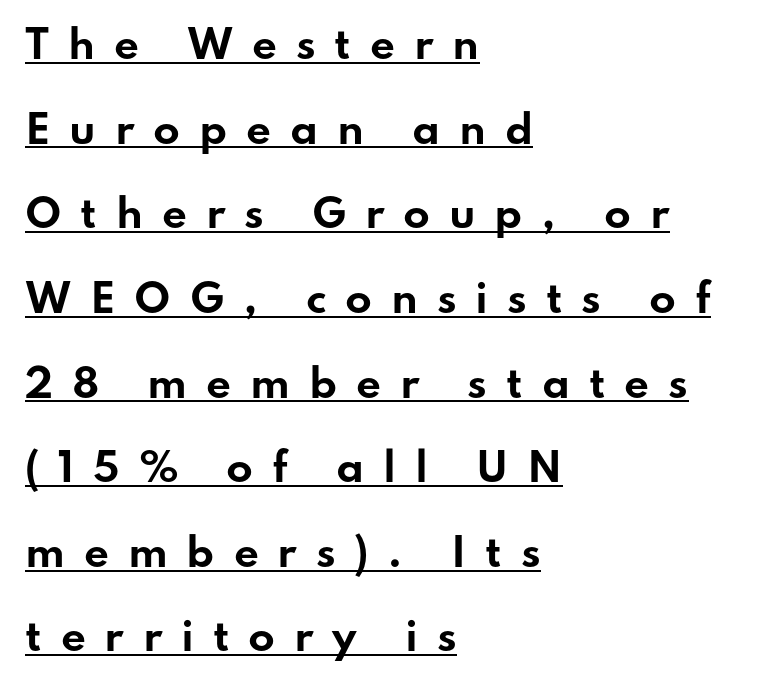
The letters advance in unequal steps, a hallmark of proportional type. The block of text is sparse from top to bottom, with ample space between rows. The text block is weighted toward the left margin, trailing off unevenly rightward. This is underlined copy, the kind a proofreader might mark for attention.
